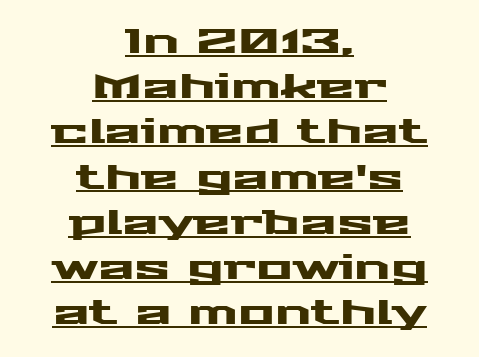
Here the designer chose a conventional face with non-uniform glyph widths. These lines are composed in type without serifs. A student would call this center alignment; a typographer would say set centered. Compared with undecorated copy, this sample adds a rule below the words.
